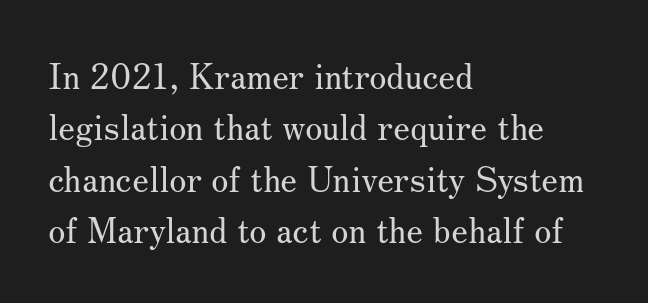
The face used here is rendered with its standard letterfit. The baseline area is clear. The rag falls on the right side of this text block. Ordinary non-slanted type is in use.
